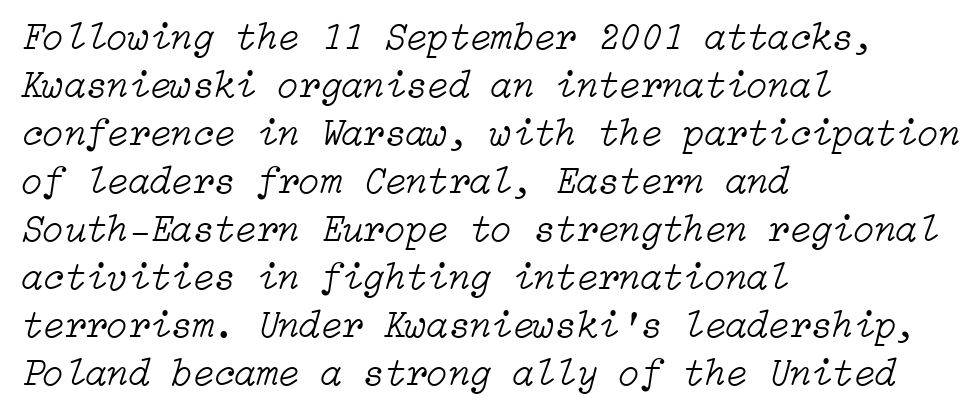
Tracking here is standard; glyphs follow each other at the usual distance. There's an unmistakable incline to the writing here. Type without underlining. Layout note: lines flush left.
